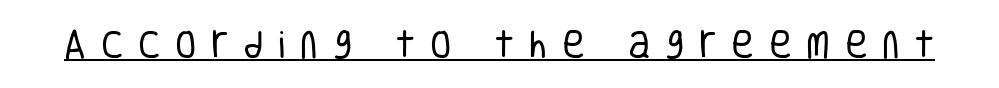
Display-style spreading of the glyphs; the letterfit is very open. The font sits on the lighter half of the weight spectrum, regular included. In terms of posture, this sample is upright. A typesetter would call this proportional, since set widths differ per character. Descenders here cross a horizontal rule under the line.
